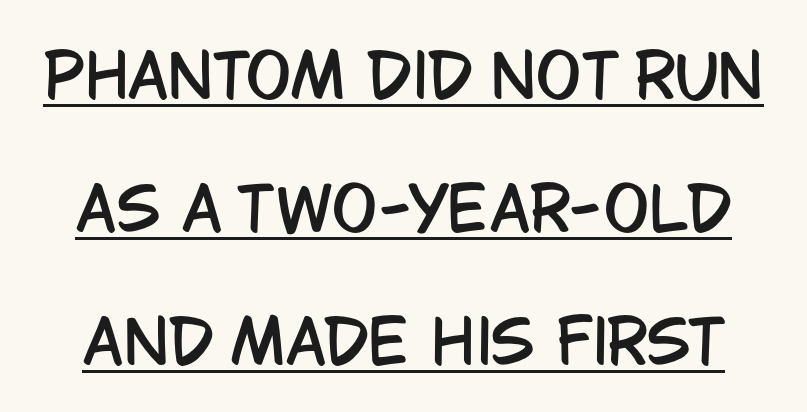
{"serif": "no", "italic": "no", "width": "condensed", "stroke_contrast": "low", "x_height": "large", "monospaced": "no", "underline": "yes", "line_spacing": "loose", "line_spacing_ratio": 2.22, "letter_spacing": "normal", "letter_spacing_em": 0.0, "glyph_px": 60}
